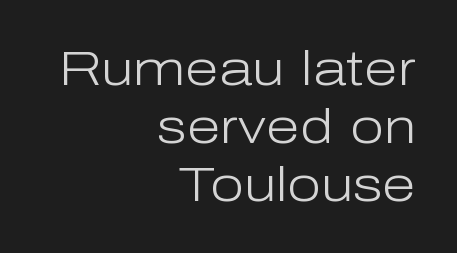
{"serif": "no", "italic": "no", "bold": "no", "weight": "light", "width": "normal", "stroke_contrast": "low", "x_height": "medium", "monospaced": "no", "underline": "no", "align": "right", "line_spacing_ratio": 1.18, "letter_spacing": "normal", "letter_spacing_em": 0.0, "glyph_px": 49}
